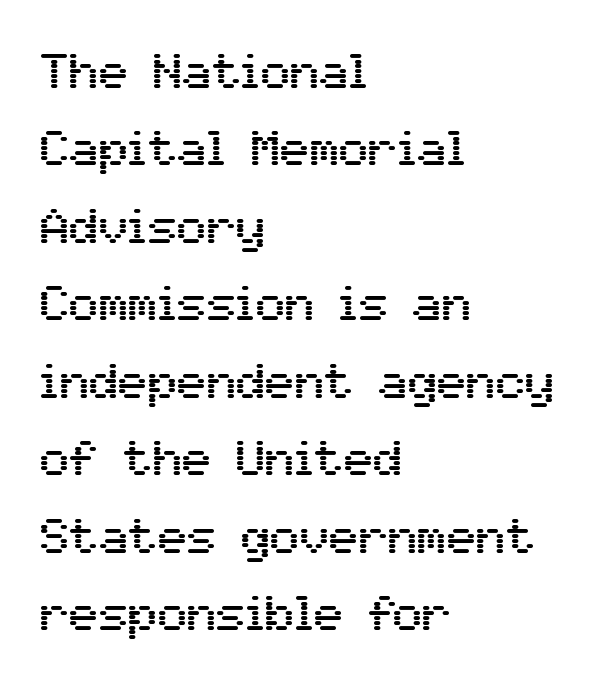
{"serif": "no", "italic": "no", "width": "normal", "stroke_contrast": "medium", "x_height": "medium", "monospaced": "no", "underline": "no", "align": "left", "line_spacing": "normal", "line_spacing_ratio": 1.58, "letter_spacing": "normal", "letter_spacing_em": 0.0, "glyph_px": 49}
